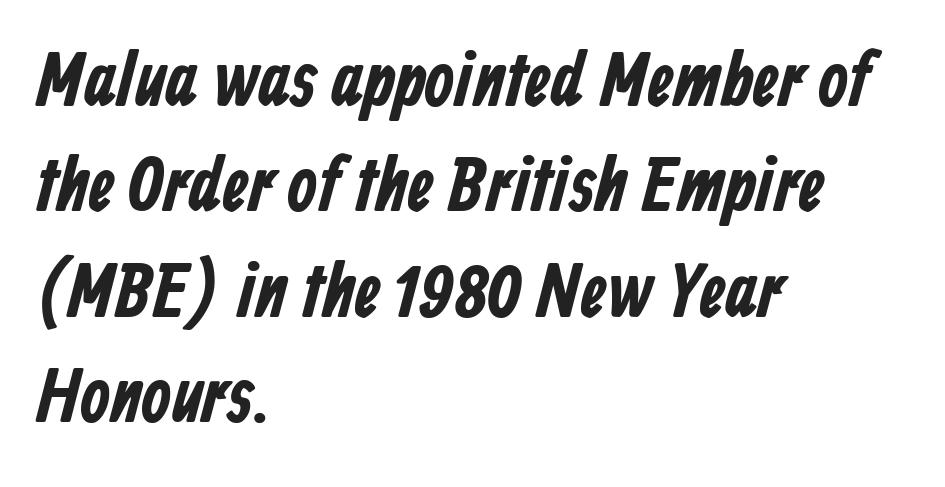
The face used here is a sans, in the tradition of grotesques and geometrics. These lines carry a lot of weight — the face is fully bold. This sample has the flowing, uneven cadence of proportional lettering. Spacing between characters is what you'd get straight out of the box.
